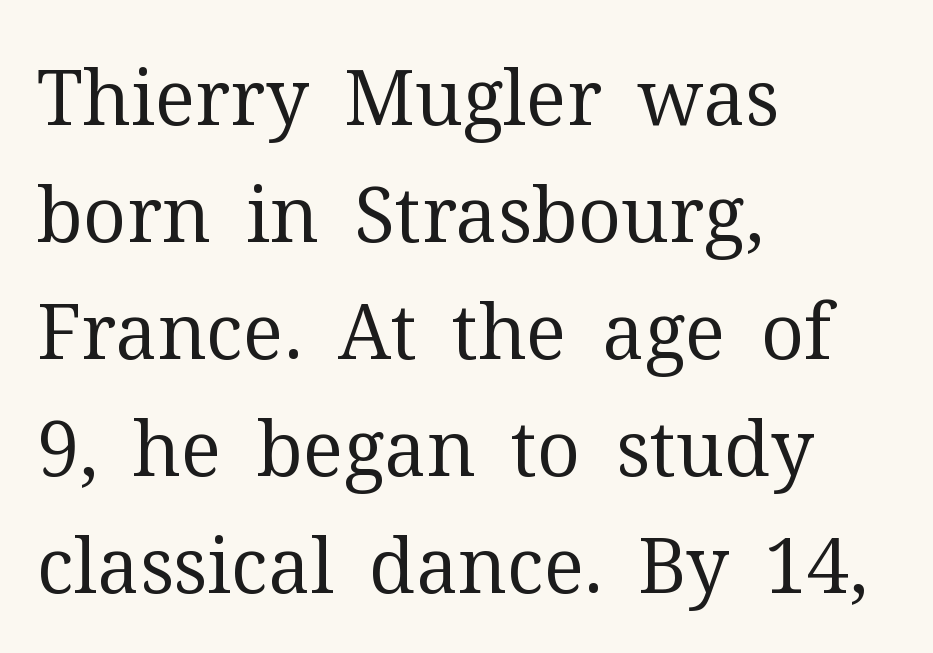
{"serif": "yes", "italic": "no", "bold": "no", "weight": "regular", "width": "normal", "stroke_contrast": "medium", "x_height": "medium", "monospaced": "no", "underline": "no", "align": "left", "line_spacing": "normal", "line_spacing_ratio": 1.54, "letter_spacing": "normal", "letter_spacing_em": 0.0, "glyph_px": 76}
